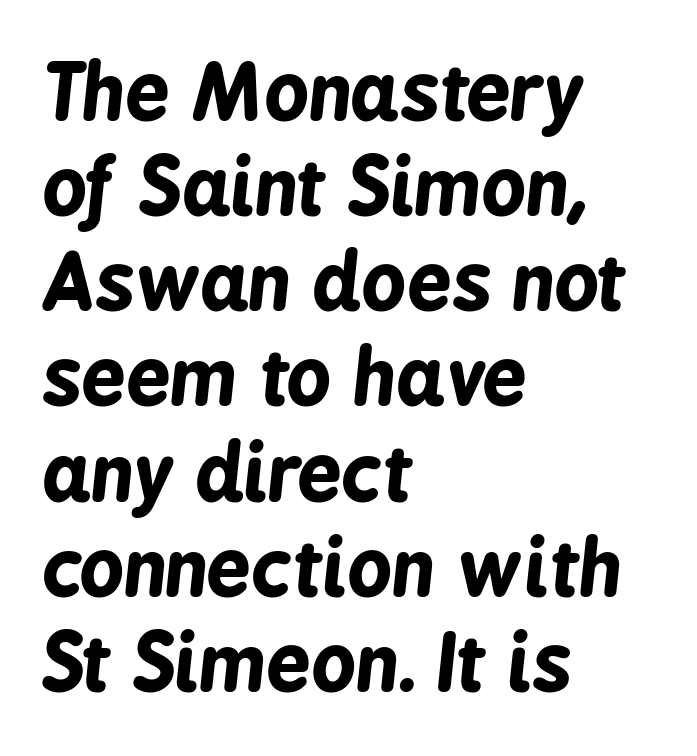
Each letter keeps its own natural width here, so spacing adapts to shape. Where is the straight margin? On the left. The glyphs look as if they've been sheared to an angle. Typesetter's note: full bold, strokes at maximum text heaviness. Only glyphs here, with clear space below each row.
